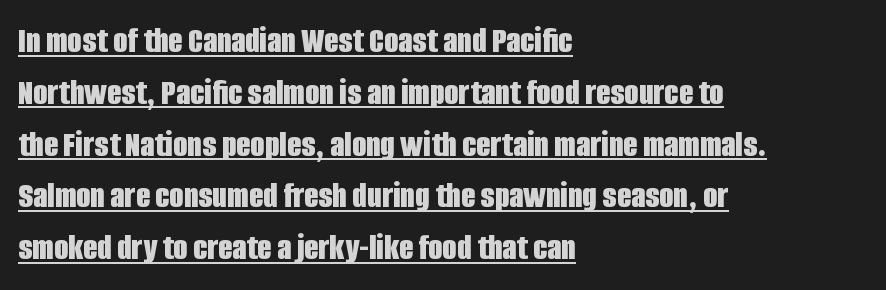
{"serif": "no", "italic": "no", "bold": "yes", "weight": "bold", "width": "condensed", "stroke_contrast": "low", "x_height": "large", "monospaced": "no", "underline": "yes", "align": "left", "line_spacing": "normal", "line_spacing_ratio": 1.4, "letter_spacing": "normal", "letter_spacing_em": 0.0, "glyph_px": 37}
